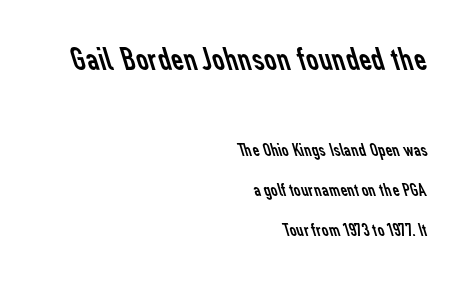
Q: Is the text bold? A: No.
Q: Is the typeface a serif or a sans-serif typeface? A: Sans-serif.
Q: Is the text underlined? A: No.
Q: How is the paragraph aligned? A: Right-aligned.
Q: Is the spacing between letters normal or unusually wide? A: Normal.
Q: Is the spacing between lines tight, normal or loose? A: Loose.
Q: Which block of text is set in a larger size, the first (top) or the second (bottom)? A: The first (top) one.
Q: Width (condensed, normal, or wide)? A: Normal.
Q: Stroke contrast? A: Low.
Q: x-height? A: Medium.
Q: Monospaced? A: No.
